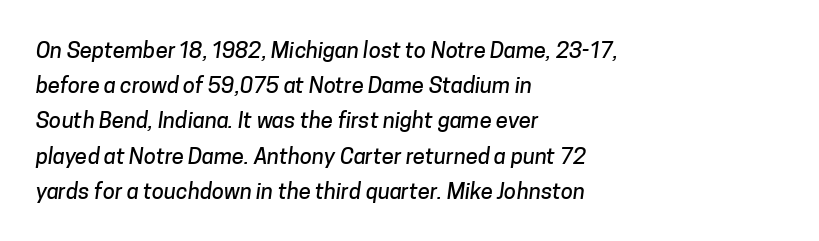
Default kerning and tracking; the words read as compact shapes. No word sits above an underline. This sample keeps an unexceptional amount of space between lines. Horizontal alignment here is leftward, the default for most running prose.
